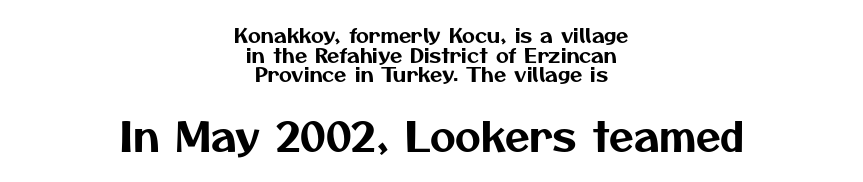
{"serif": "no", "width": "normal", "stroke_contrast": "medium", "x_height": "medium", "monospaced": "no", "underline": "no", "align": "center", "line_spacing": "tight", "line_spacing_ratio": 0.98, "letter_spacing": "normal", "letter_spacing_em": 0.0, "larger_block": "second", "size_ratio": 2.0, "glyph_px": 40}
